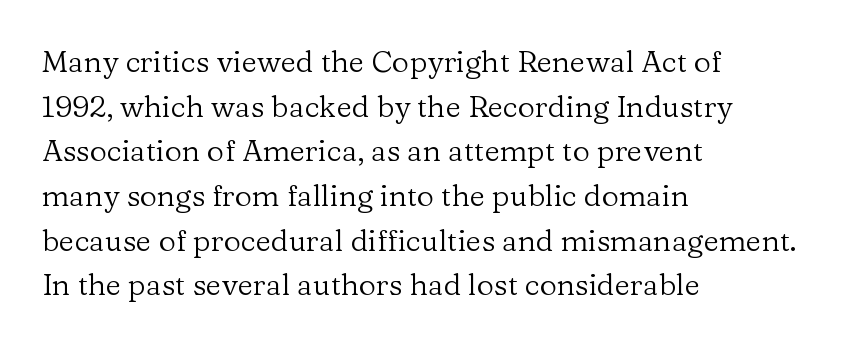
Q: Is the text bold? A: No.
Q: Is the text italic (slanted)? A: No, it is upright.
Q: Is the typeface a serif or a sans-serif typeface? A: Serif.
Q: Is the text underlined? A: No.
Q: How is the paragraph aligned? A: Left-aligned.
Q: Is the spacing between letters normal or unusually wide? A: Normal.
Q: Is the spacing between lines tight, normal or loose? A: Normal.
Q: Width (condensed, normal, or wide)? A: Normal.
Q: Stroke contrast? A: Low.
Q: x-height? A: Medium.
Q: Monospaced? A: No.
